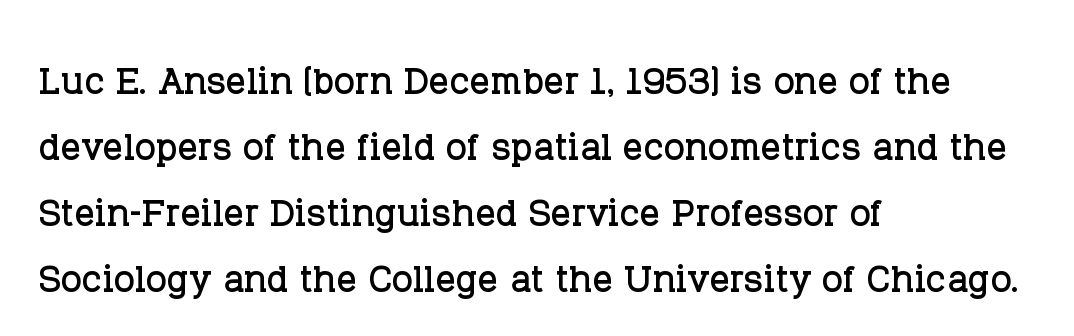
Q: Is the text italic (slanted)? A: No, it is upright.
Q: Is the typeface a serif or a sans-serif typeface? A: Serif.
Q: Is the text underlined? A: No.
Q: How is the paragraph aligned? A: Left-aligned.
Q: Is the spacing between letters normal or unusually wide? A: Normal.
Q: Is the spacing between lines tight, normal or loose? A: Normal.
Q: Width (condensed, normal, or wide)? A: Normal.
Q: Stroke contrast? A: Low.
Q: x-height? A: Large.
Q: Monospaced? A: No.
